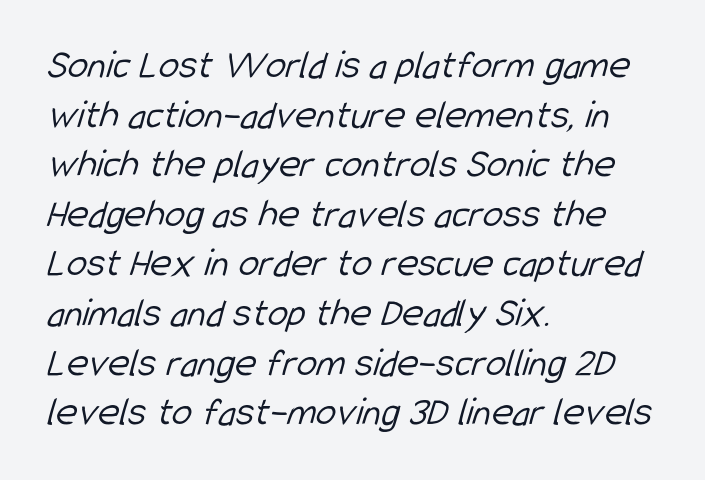
The image shows 41 px light, condensed sans-serif type; set left-aligned, line spacing 1.21x, normal letter spacing, not underlined; low stroke contrast and a medium x-height.
